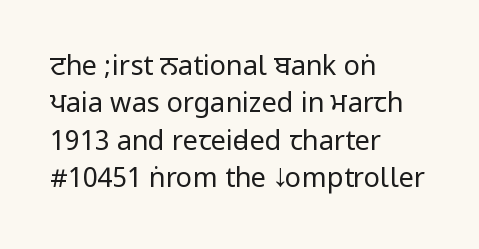
Q: Is the text bold? A: No.
Q: Is the text italic (slanted)? A: No, it is upright.
Q: Is the text underlined? A: No.
Q: How is the paragraph aligned? A: Left-aligned.
Q: Is the spacing between letters normal or unusually wide? A: Normal.
Q: Is the spacing between lines tight, normal or loose? A: Normal.
